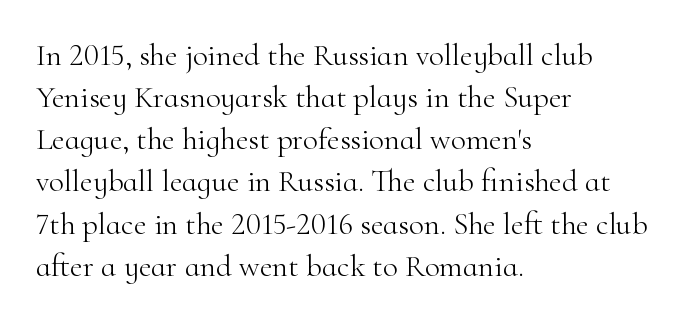
Every stem runs plumb, perpendicular to the baseline. The letters look calm and open, with moderate or lighter stems. Stroke terminals: seriffed. Baseline-to-baseline distance is the conventional proportion of letter height.
